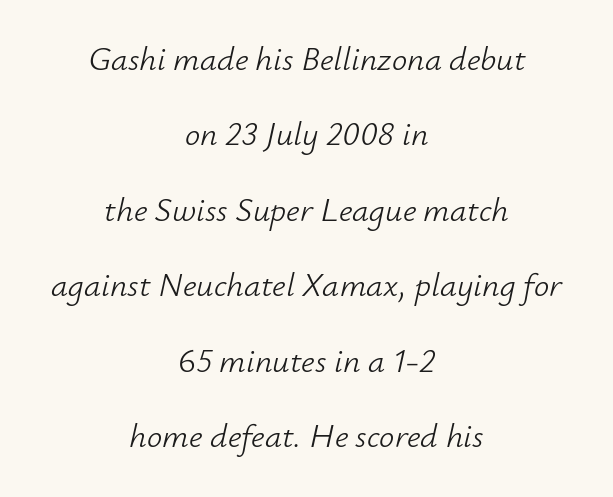
The image shows 34 px light type, italic (leaning right); set centered, loose line spacing (2.22x), normal letter spacing, not underlined; low stroke contrast and a small x-height.
